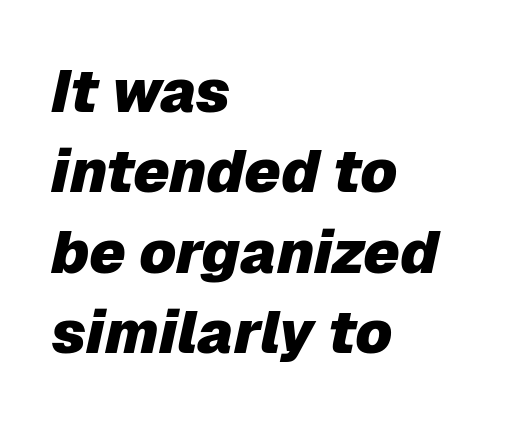
Q: Is the text bold? A: Yes.
Q: Is the text italic (slanted)? A: Yes, it leans right by about 12 degrees.
Q: Is the text underlined? A: No.
Q: How is the paragraph aligned? A: Left-aligned.
Q: Is the spacing between letters normal or unusually wide? A: Normal.
Q: Is the spacing between lines tight, normal or loose? A: Normal.
Q: Width (condensed, normal, or wide)? A: Normal.
Q: Stroke contrast? A: Low.
Q: x-height? A: Medium.
Q: Monospaced? A: No.
